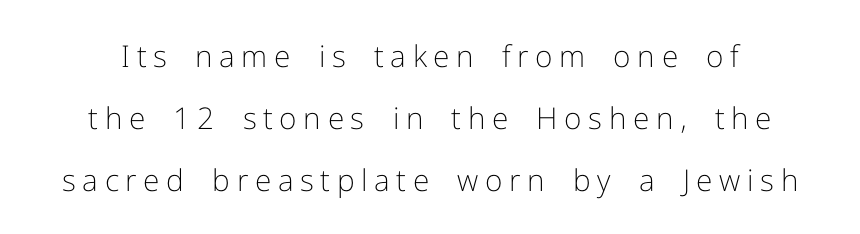
A bare baseline throughout the passage. The glyphs in this specimen are sans serif. Each letter keeps its own natural width here, so spacing adapts to shape. In terms of leading, this rendering errs on the spacious side.
